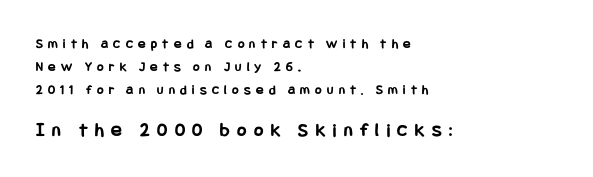
Caption: multi-line text, flush left, ragged right. Horizontal bands of white between lines are of average thickness. This rendering features lettering with no underline. You'd pick this weight for a headline — it's a proper bold. Upright lettering throughout.
